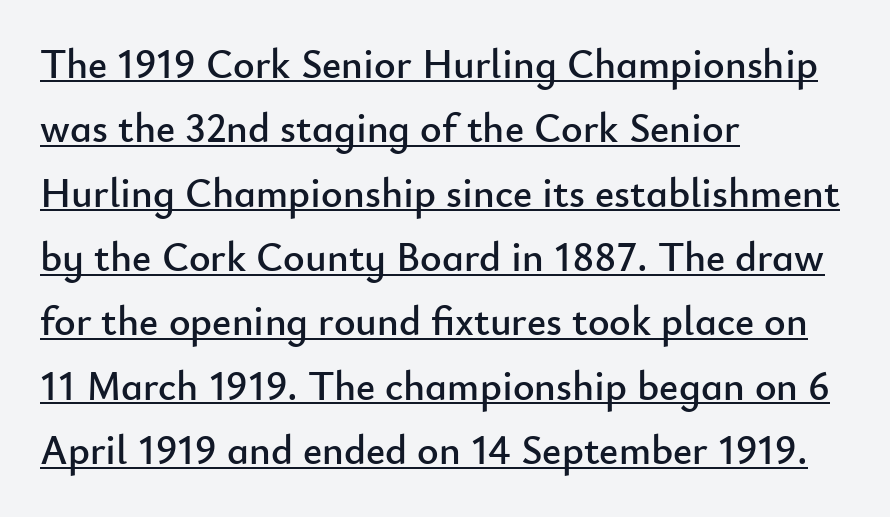
The image shows 41 px sans-serif type, upright; set left-aligned, normal line spacing (1.57x), normal letter spacing, underlined; low stroke contrast and a small x-height.
